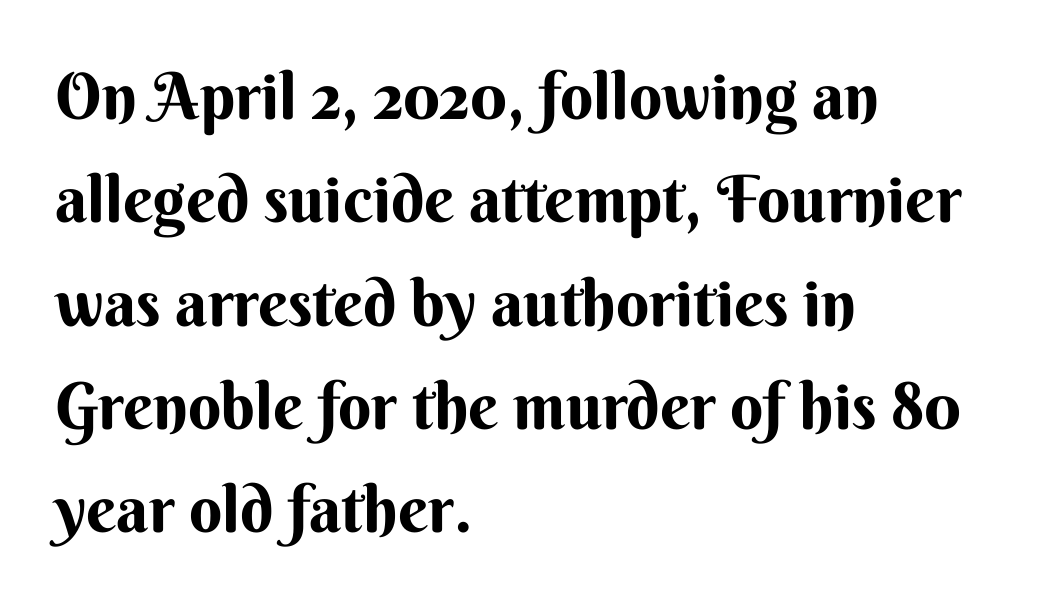
Compared with a centered layout, this one pins lines to the left instead. Nope, not italic — everything's standing straight. Glyph-to-glyph distance matches everyday printed text. Quick note: underline off. Regarding serifs, this sample does without them. You could not count columns in this text — the font is proportionally spaced.
